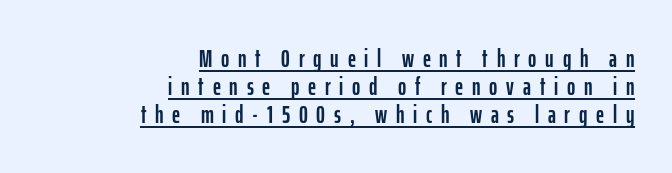
A flush-right, rag-left setting is used for this passage. A typesetter would call this leading minimal, almost set solid. You can tell it's not italic because the verticals are truly vertical. Caption: expanded tracking, letters set apart. The sample's only ornament is a line tracing under the words.
